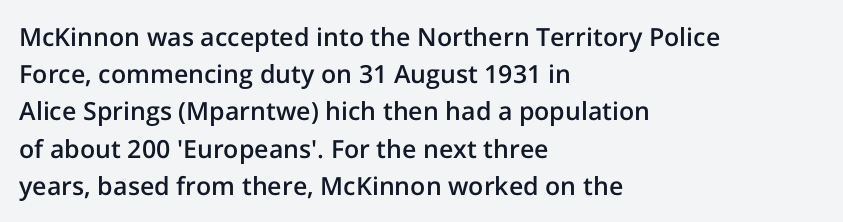
The image shows 25 px text type, upright; set left-aligned, normal line spacing (1.49x), normal letter spacing, not underlined.
